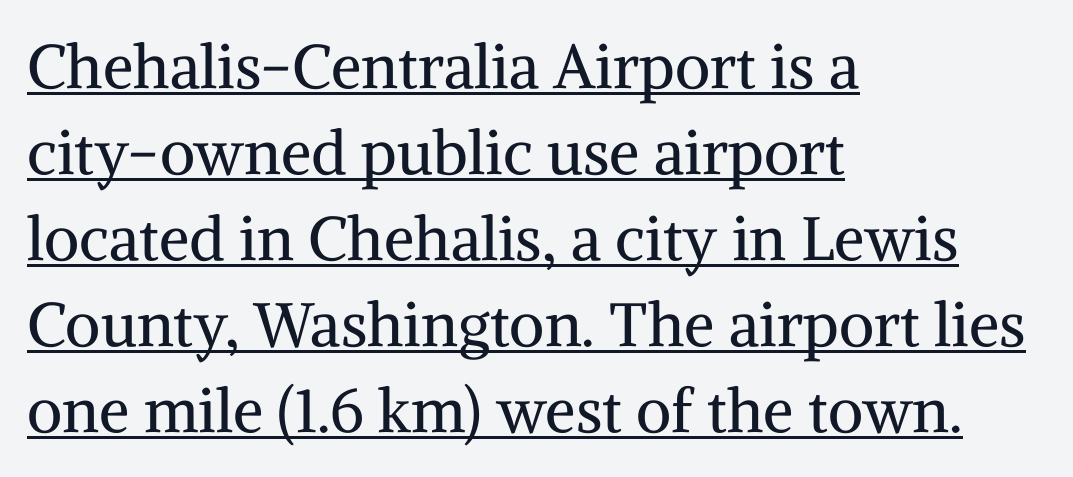
Heaviness? Minimal to ordinary, like unemphasized prose. Caption: multi-line text, flush left, ragged right. Vertical spacing — default. Designer's note — italics off, roman on. Words appear dense and cohesive because spacing is normal. Little horizontal feet cap the strokes, marking this as serif type.
